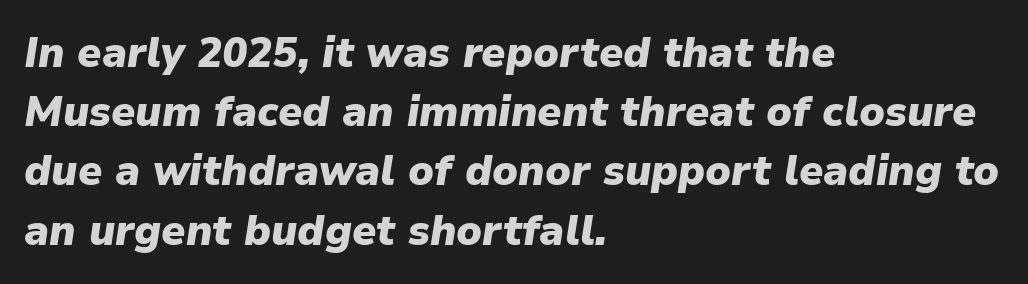
{"italic": "yes", "lean": "right", "slant_degrees": 9, "bold": "yes", "weight": "heavy", "width": "normal", "stroke_contrast": "low", "x_height": "medium", "monospaced": "no", "underline": "no", "align": "left", "line_spacing": "normal", "line_spacing_ratio": 1.41, "letter_spacing": "normal", "letter_spacing_em": 0.0, "glyph_px": 42}
